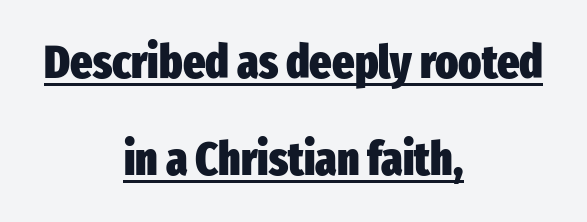
One glance says open: line gaps are wider than usual. The typesetter has applied underlining to the passage shown. Between one letter and the next there's only the usual sliver of space. The setting favours the middle, as headings and verse often do.
